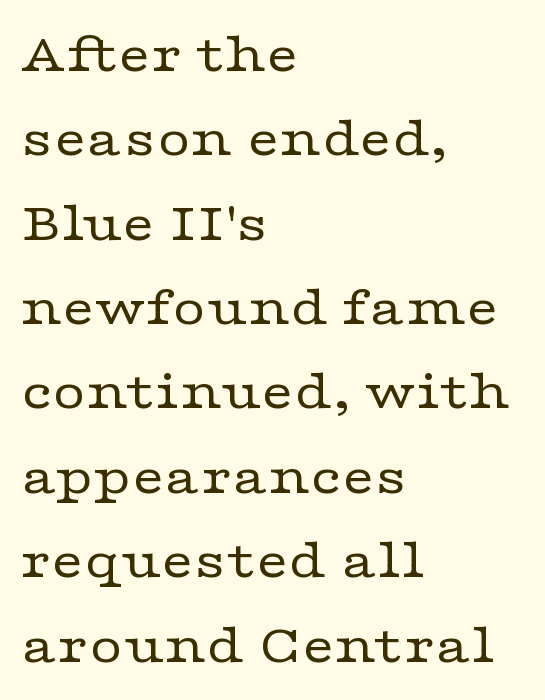
{"serif": "yes", "italic": "no", "bold": "no", "weight": "regular", "width": "wide", "stroke_contrast": "low", "x_height": "medium", "monospaced": "no", "underline": "no", "align": "left", "line_spacing": "normal", "line_spacing_ratio": 1.48, "letter_spacing": "normal", "letter_spacing_em": 0.0, "glyph_px": 57}
